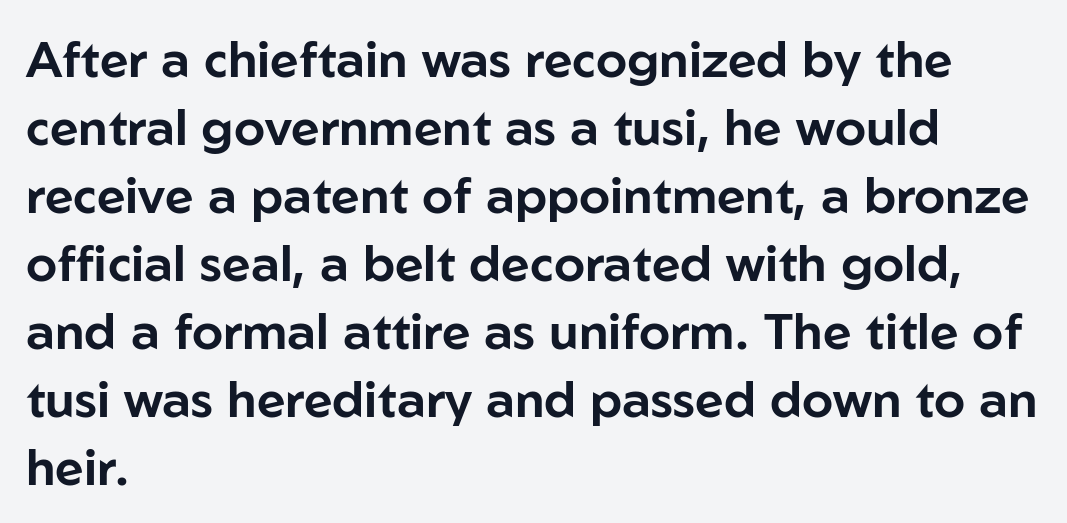
Q: Is the text italic (slanted)? A: No, it is upright.
Q: Is the typeface a serif or a sans-serif typeface? A: Sans-serif.
Q: Is the text underlined? A: No.
Q: How is the paragraph aligned? A: Left-aligned.
Q: Is the spacing between letters normal or unusually wide? A: Normal.
Q: Is the spacing between lines tight, normal or loose? A: Normal.
Q: Width (condensed, normal, or wide)? A: Normal.
Q: Stroke contrast? A: Low.
Q: x-height? A: Medium.
Q: Monospaced? A: No.
